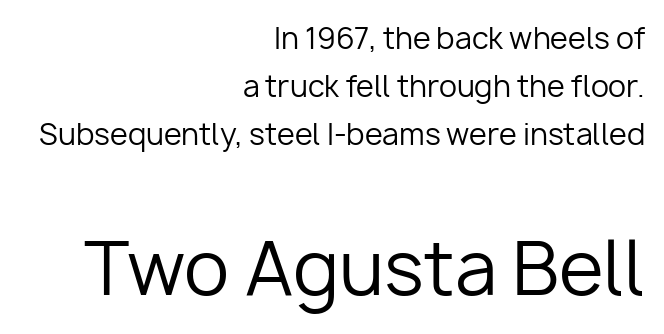
Q: Is the text bold? A: No.
Q: Is the text italic (slanted)? A: No, it is upright.
Q: Is the typeface a serif or a sans-serif typeface? A: Sans-serif.
Q: Is the text underlined? A: No.
Q: How is the paragraph aligned? A: Right-aligned.
Q: Is the spacing between letters normal or unusually wide? A: Normal.
Q: Is the spacing between lines tight, normal or loose? A: Normal.
Q: Which block of text is set in a larger size, the first (top) or the second (bottom)? A: The second (bottom) one.
Q: Width (condensed, normal, or wide)? A: Normal.
Q: Stroke contrast? A: Low.
Q: x-height? A: Medium.
Q: Monospaced? A: No.
